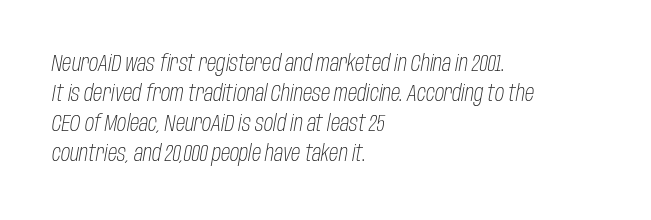
Honestly, the row spacing looks completely unremarkable. Spacing between characters is what you'd get straight out of the box. The paragraph has a hard left edge and a soft right edge. Heft: none added — not bold. The words here are not underlined.
